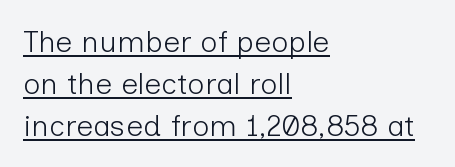
The image shows 30 px light sans-serif type, upright; set left-aligned, normal line spacing (1.4x), normal letter spacing, underlined; low stroke contrast and a medium x-height.
